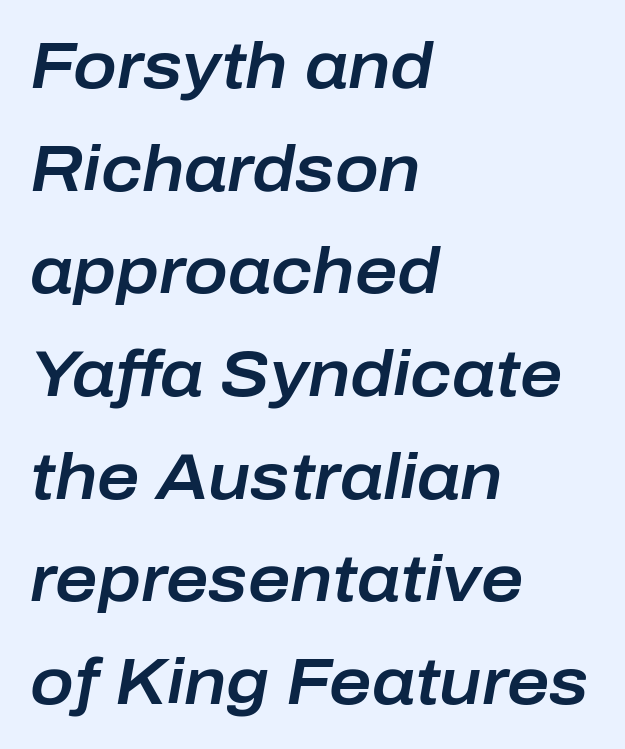
{"italic": "yes", "lean": "right", "slant_degrees": 10, "width": "normal", "stroke_contrast": "low", "x_height": "medium", "monospaced": "no", "underline": "no", "align": "left", "line_spacing": "normal", "line_spacing_ratio": 1.58, "letter_spacing": "normal", "letter_spacing_em": 0.0, "glyph_px": 65}
